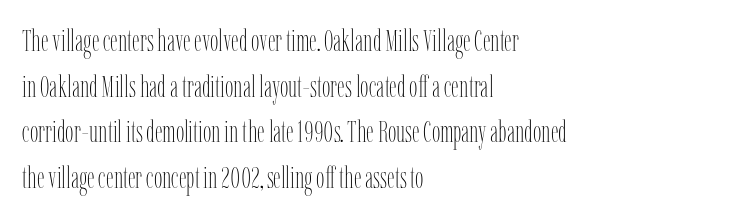
Q: Is the text bold? A: No.
Q: Is the text italic (slanted)? A: No, it is upright.
Q: Is the text underlined? A: No.
Q: How is the paragraph aligned? A: Left-aligned.
Q: Is the spacing between letters normal or unusually wide? A: Normal.
Q: Is the spacing between lines tight, normal or loose? A: Normal.
Q: Width (condensed, normal, or wide)? A: Condensed.
Q: Stroke contrast? A: Low.
Q: x-height? A: Medium.
Q: Monospaced? A: No.
